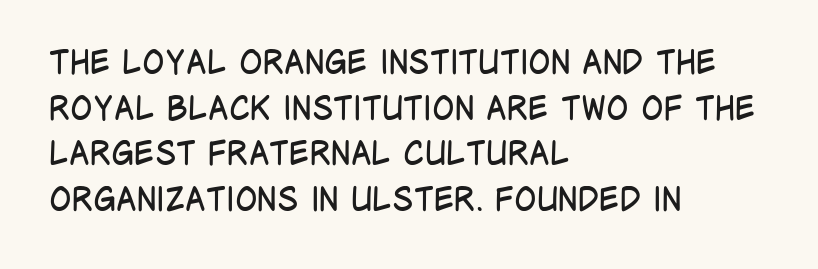
Caption: face not bold, strokes unweighted. The tracking reads as untouched default to a designer's eye. Lines of text with bare space underneath. Spacing verdict: proportional, widths tailored to each character.
